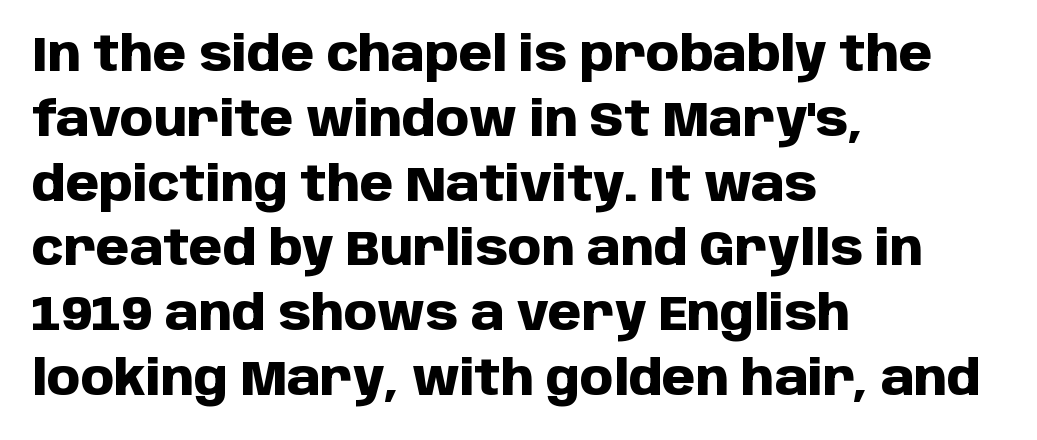
The image shows 48 px heavy sans-serif type, upright; set left-aligned, normal line spacing (1.35x), normal letter spacing, not underlined; low stroke contrast and a large x-height.
